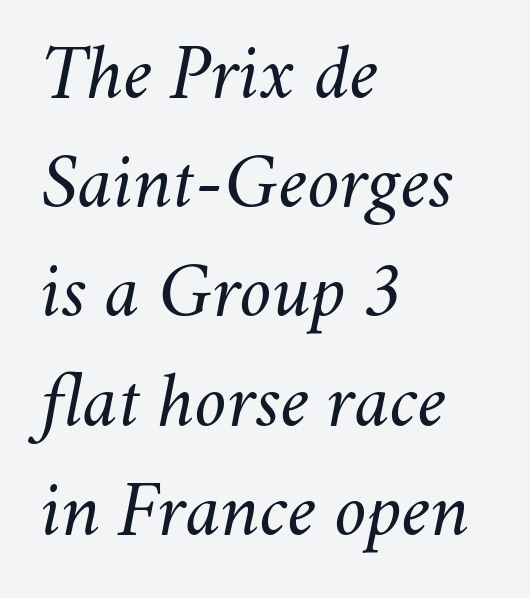
{"italic": "yes", "lean": "right", "slant_degrees": 11, "bold": "no", "weight": "regular", "width": "normal", "stroke_contrast": "medium", "x_height": "small", "monospaced": "no", "underline": "no", "align": "left", "line_spacing": "normal", "line_spacing_ratio": 1.4, "letter_spacing": "normal", "letter_spacing_em": 0.0, "glyph_px": 78}
